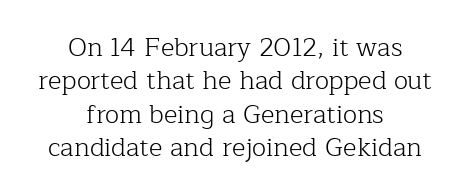
What's the leading like? Ordinary, nothing unusual. The type sits square on the baseline with zero lean. Stems and bowls with no extra thickness — not bold. Both edges are ragged and mirror each other, which tells us the setting is centered. No word sits above an underline. These lines keep a tight, regular rhythm from letter to letter.
